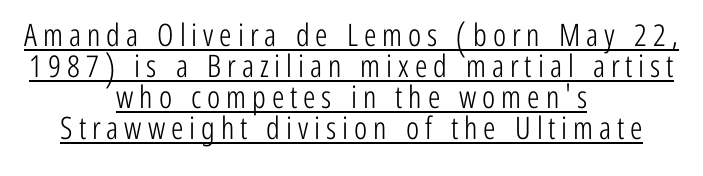
The typesetter chose a symmetrical, centered arrangement here. Note the varied advance widths — an 'i' is clearly narrower than an 'm'. The passage shown is typeset with a sans-serif family. Is there an underline? Yes — a line sits under the letters.
